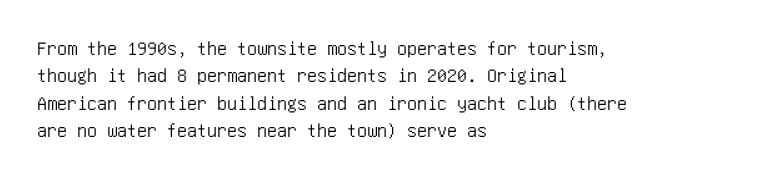
The specimen omits any rule beneath the text block's lines. The face used here is rendered with its standard letterfit. Posture: straight, roman, zero tilt. A student would call this left alignment; a typographer would say flush left, rag right. If you measured baseline to baseline, you'd find a middling distance.
